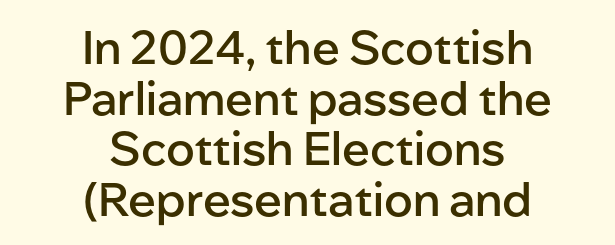
Tightly led — the rows are bunched. Typographic density is moderately raised because the face is semibold. This rendering employs a face without finishing strokes, i.e., a sans-serif. Designer's note — italics off, roman on. The words here are not underlined. The letterforms sit shoulder to shoulder at normal distance.
